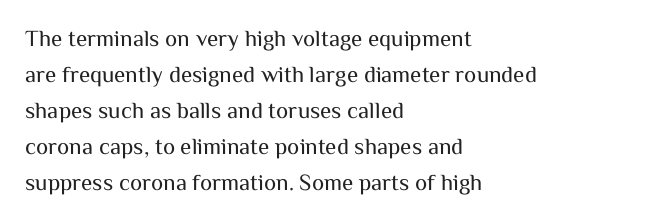
{"italic": "no", "bold": "no", "underline": "no", "align": "left", "line_spacing": "normal", "line_spacing_ratio": 1.57, "letter_spacing": "normal", "letter_spacing_em": 0.0, "glyph_px": 23}
